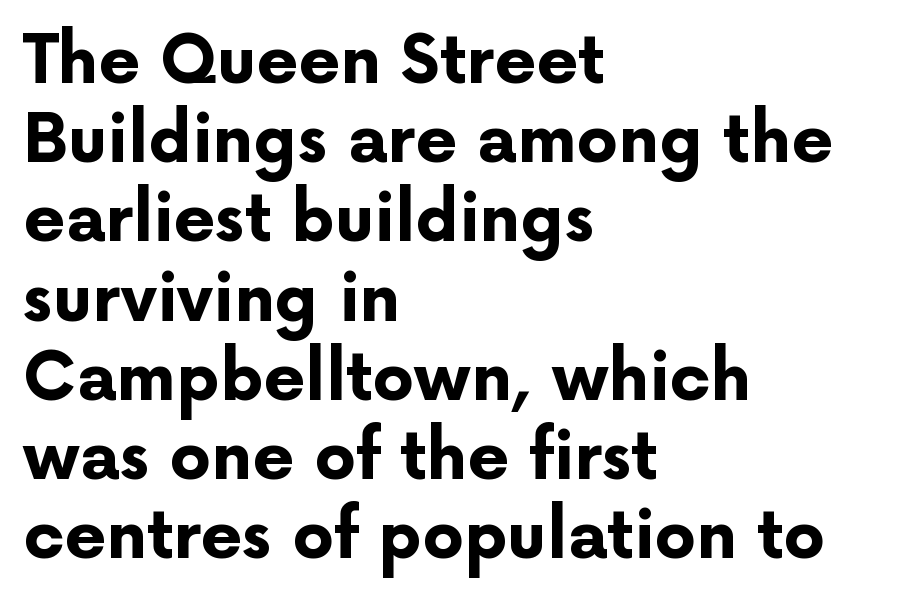
Q: Is the text bold? A: Yes.
Q: Is the text italic (slanted)? A: No, it is upright.
Q: Is the typeface a serif or a sans-serif typeface? A: Sans-serif.
Q: Is the text underlined? A: No.
Q: How is the paragraph aligned? A: Left-aligned.
Q: Is the spacing between letters normal or unusually wide? A: Normal.
Q: Width (condensed, normal, or wide)? A: Normal.
Q: Stroke contrast? A: Low.
Q: x-height? A: Medium.
Q: Monospaced? A: No.
